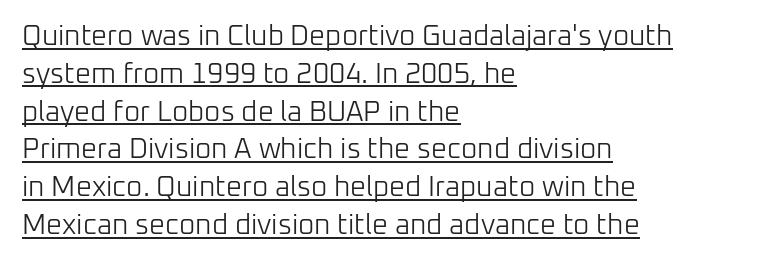
Varying glyph widths throughout — classic text-font behaviour. The letters look calm and open, with moderate or lighter stems. The passage shown stacks its lines at a standard gap. Typeset ragged right — the left edge is the straight one.
